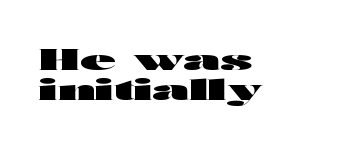
Q: Is the text bold? A: Yes.
Q: Is the text italic (slanted)? A: No, it is upright.
Q: Is the typeface a serif or a sans-serif typeface? A: Sans-serif.
Q: Is the text underlined? A: No.
Q: How is the paragraph aligned? A: Left-aligned.
Q: Is the spacing between letters normal or unusually wide? A: Normal.
Q: Is the spacing between lines tight, normal or loose? A: Tight.
Q: Width (condensed, normal, or wide)? A: Wide.
Q: Stroke contrast? A: High.
Q: x-height? A: Medium.
Q: Monospaced? A: No.
